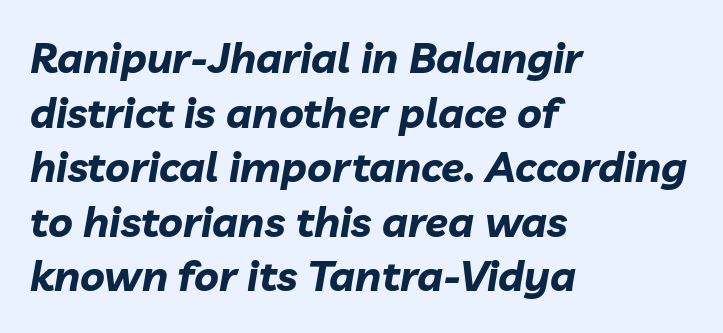
Q: Is the text bold? A: Yes.
Q: Is the text italic (slanted)? A: Yes, it leans right by about 10 degrees.
Q: Is the text underlined? A: No.
Q: How is the paragraph aligned? A: Left-aligned.
Q: Is the spacing between letters normal or unusually wide? A: Normal.
Q: Is the spacing between lines tight, normal or loose? A: Normal.
Q: Width (condensed, normal, or wide)? A: Normal.
Q: Stroke contrast? A: Low.
Q: x-height? A: Medium.
Q: Monospaced? A: No.
